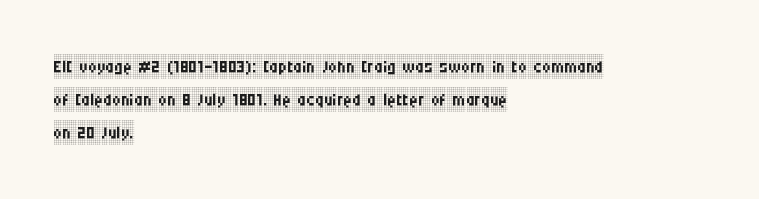
The image shows 24 px text type, upright; set left-aligned, normal line spacing (1.37x), normal letter spacing, not underlined.
